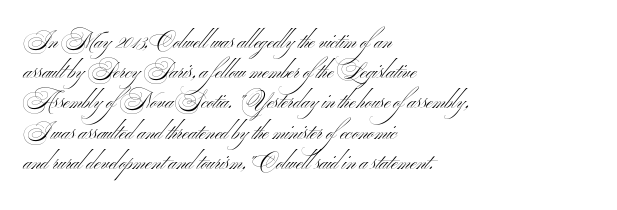
{"bold": "no", "underline": "no", "align": "left", "line_spacing": "normal", "line_spacing_ratio": 1.44, "letter_spacing": "normal", "letter_spacing_em": 0.0, "glyph_px": 21}
